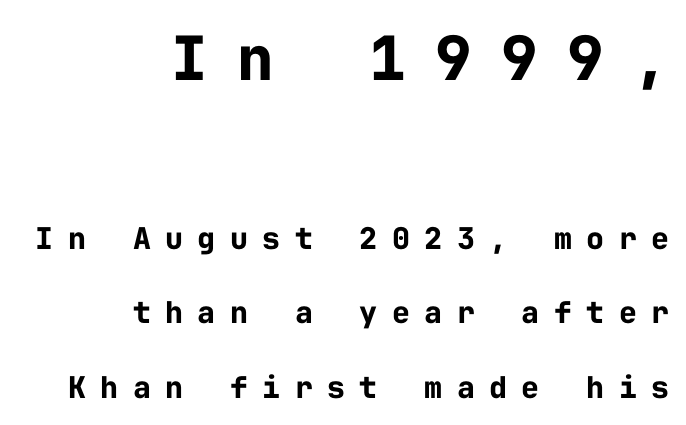
Q: Is the text bold? A: Yes.
Q: Is the text italic (slanted)? A: No, it is upright.
Q: Is the typeface a serif or a sans-serif typeface? A: Sans-serif.
Q: Is the text underlined? A: No.
Q: How is the paragraph aligned? A: Right-aligned.
Q: Is the spacing between letters normal or unusually wide? A: Unusually wide.
Q: Is the spacing between lines tight, normal or loose? A: Loose.
Q: Which block of text is set in a larger size, the first (top) or the second (bottom)? A: The first (top) one.
Q: Width (condensed, normal, or wide)? A: Normal.
Q: Stroke contrast? A: Low.
Q: x-height? A: Medium.
Q: Monospaced? A: Yes.
